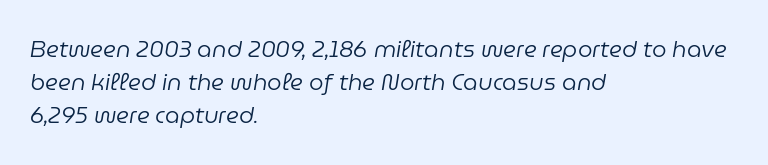
Rows of type keep a routine distance in the vertical direction. No word sits above an underline. Stroke thickness stays within the range of a standard reading face or lighter. Visually the block forms a straight wall on the left and a jagged coastline on the right.
